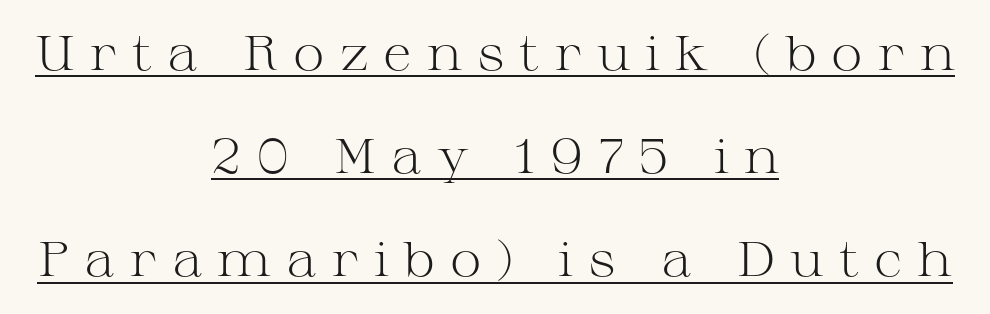
{"serif": "yes", "italic": "no", "bold": "no", "weight": "light", "width": "wide", "stroke_contrast": "medium", "x_height": "medium", "monospaced": "no", "underline": "yes", "align": "center", "line_spacing": "loose", "line_spacing_ratio": 2.15, "letter_spacing": "wide", "letter_spacing_em": 0.31, "glyph_px": 48}
